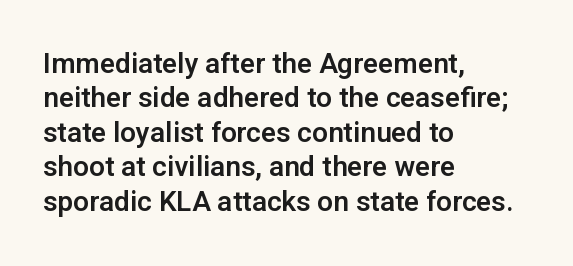
The image shows 28 px sans-serif type, upright; set left-aligned, line spacing 1.23x, normal letter spacing, not underlined; low stroke contrast and a medium x-height.
